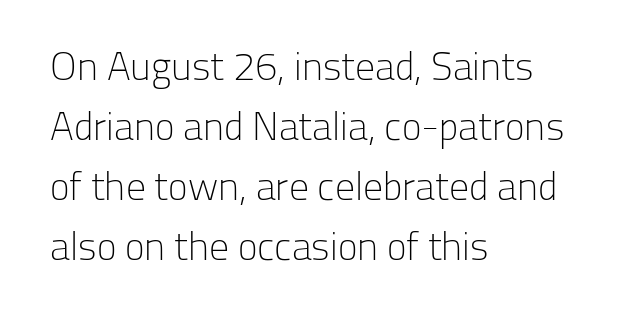
Does extra space separate the letters? No, they use regular spacing. Spacing verdict: proportional, widths tailored to each character. Is there much room between lines? A standard amount, neither cramped nor airy. Upright lettering throughout. Serif or sans? Sans — the stroke terminals are bare.
